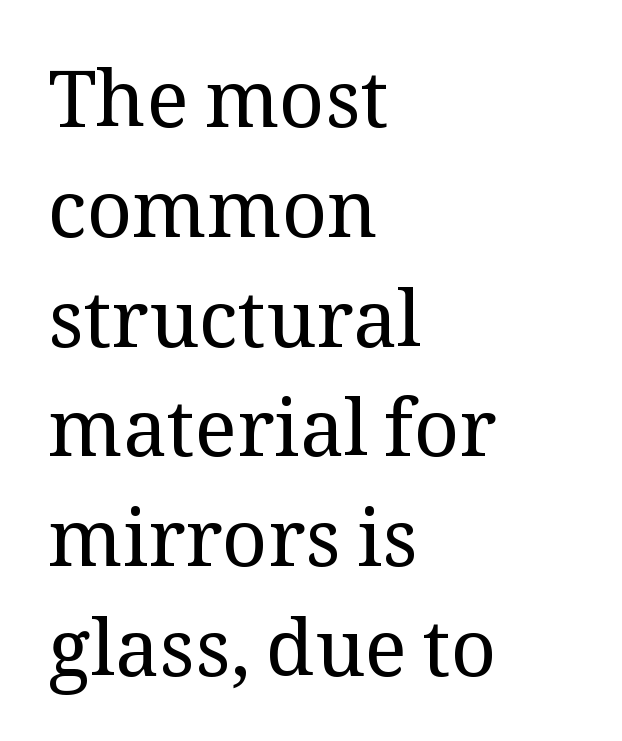
Q: Is the text bold? A: No.
Q: Is the text italic (slanted)? A: No, it is upright.
Q: Is the typeface a serif or a sans-serif typeface? A: Serif.
Q: Is the text underlined? A: No.
Q: How is the paragraph aligned? A: Left-aligned.
Q: Is the spacing between letters normal or unusually wide? A: Normal.
Q: Is the spacing between lines tight, normal or loose? A: Normal.
Q: Width (condensed, normal, or wide)? A: Normal.
Q: Stroke contrast? A: Medium.
Q: x-height? A: Medium.
Q: Monospaced? A: No.
